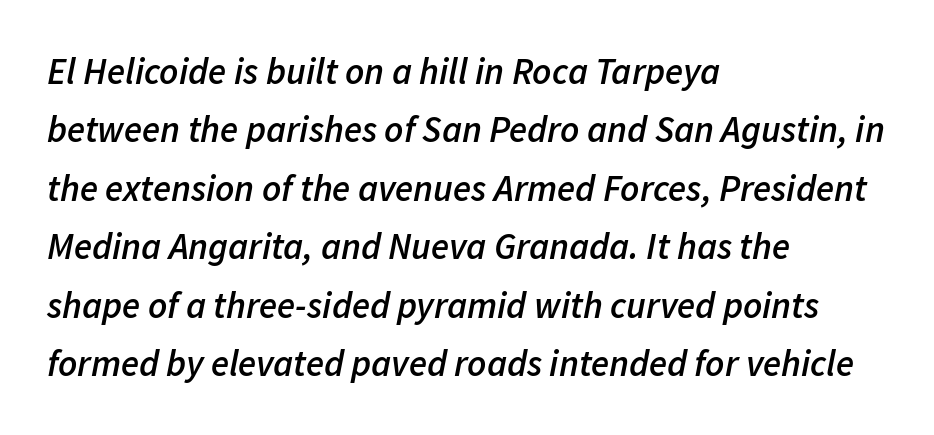
{"italic": "yes", "lean": "right", "slant_degrees": 11, "bold": "semi", "weight": "semibold", "width": "normal", "stroke_contrast": "low", "x_height": "medium", "monospaced": "no", "underline": "no", "align": "left", "line_spacing": "normal", "line_spacing_ratio": 1.58, "letter_spacing": "normal", "letter_spacing_em": 0.0, "glyph_px": 37}
